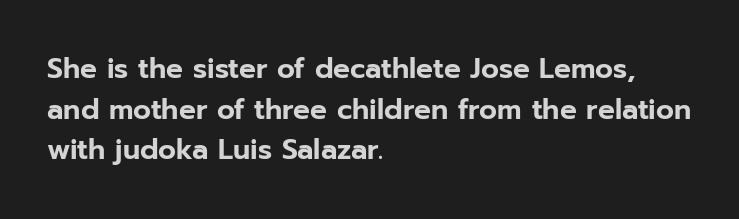
The rendering uses natural spacing where letterforms have individual widths. These lines were composed using upright roman letters. Observe the ordinary spacing: letters are neighbours, not strangers. The block of text has a typical density, with ordinary space between rows. Unlike a traditional serif, this face leaves its strokes unadorned. Honestly, there is no underline to notice here at all.
